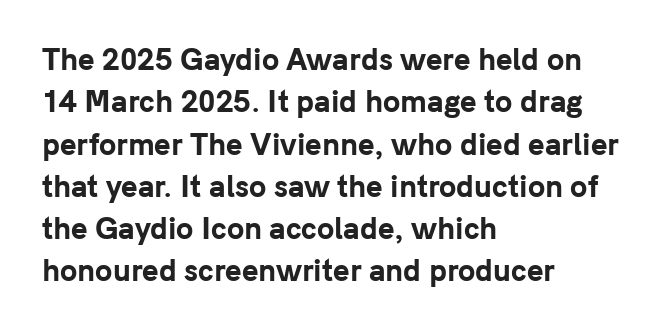
The image shows 28 px bold sans-serif type, upright; set left-aligned, normal line spacing (1.51x), normal letter spacing, not underlined; low stroke contrast and a medium x-height.
